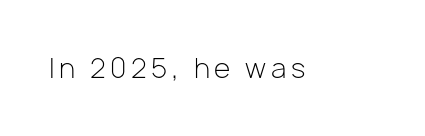
{"italic": "no", "bold": "no", "underline": "no", "glyph_px": 27}
